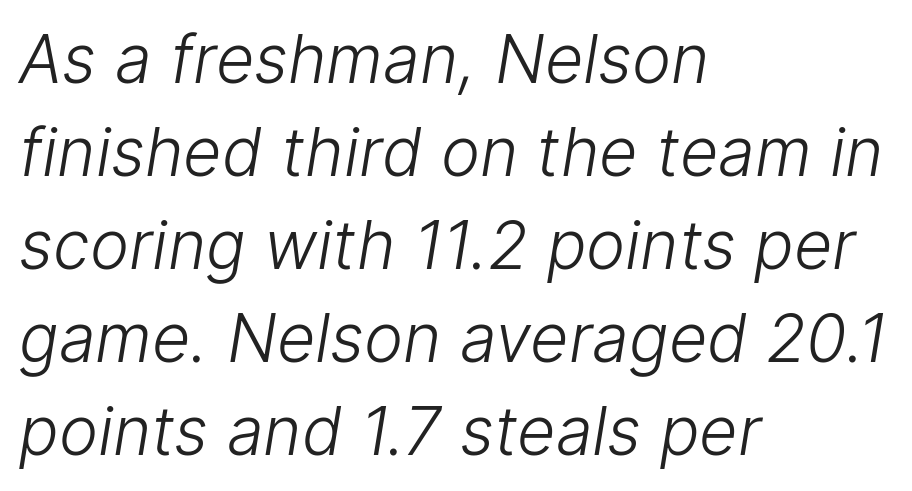
The image shows 66 px light sans-serif type; set left-aligned, normal line spacing (1.41x), normal letter spacing, not underlined; low stroke contrast and a medium x-height.
